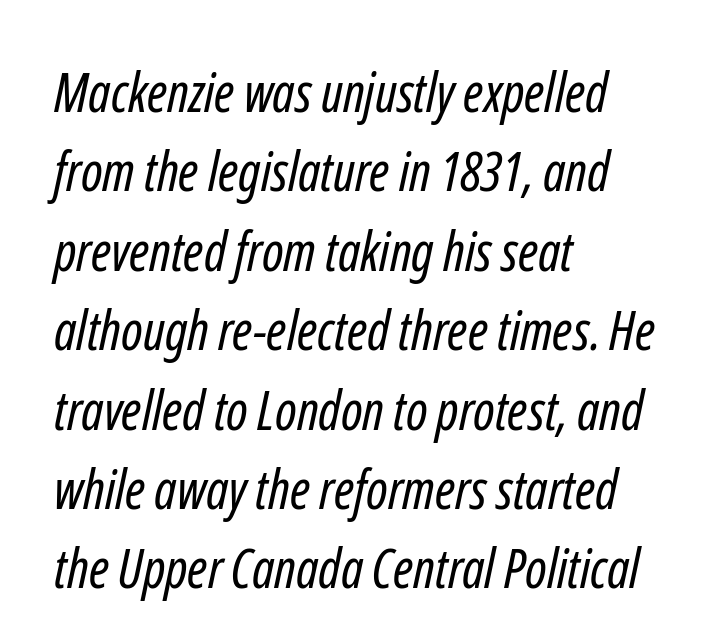
Vertical stems look standard width or narrower in stroke. Visually the block forms a straight wall on the left and a jagged coastline on the right. Look at the bottom of the vertical strokes: they stop flat, with no serifs. The letters sit at their default tracking, neither squeezed nor spread. Here the designer chose a conventional face with non-uniform glyph widths.
